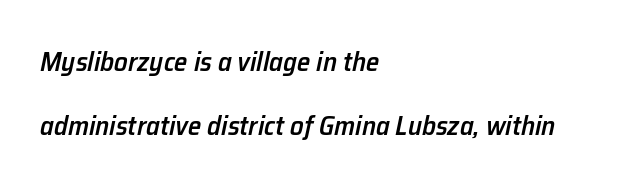
{"italic": "yes", "lean": "right", "slant_degrees": 12, "bold": "semi", "underline": "no", "align": "left", "line_spacing": "loose", "line_spacing_ratio": 2.38, "letter_spacing": "normal", "letter_spacing_em": 0.0, "glyph_px": 27}
